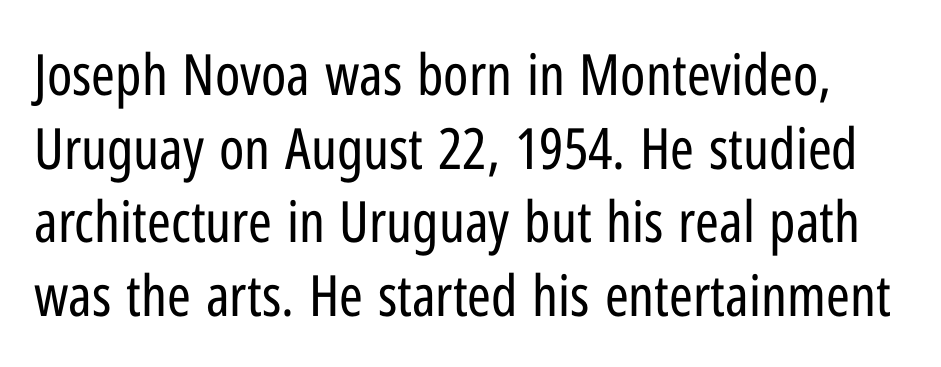
{"serif": "no", "italic": "no", "bold": "no", "weight": "regular", "width": "condensed", "stroke_contrast": "low", "x_height": "medium", "monospaced": "no", "underline": "no", "line_spacing": "normal", "line_spacing_ratio": 1.29, "letter_spacing": "normal", "letter_spacing_em": 0.0, "glyph_px": 57}
